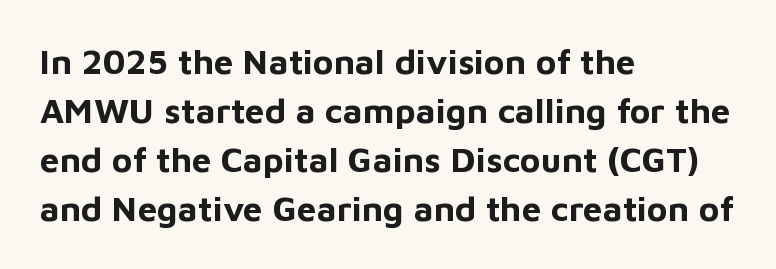
{"serif": "no", "italic": "no", "bold": "yes", "weight": "bold", "width": "normal", "stroke_contrast": "low", "x_height": "medium", "monospaced": "no", "underline": "no", "align": "left", "line_spacing": "normal", "line_spacing_ratio": 1.4, "letter_spacing": "normal", "letter_spacing_em": 0.0, "glyph_px": 35}
